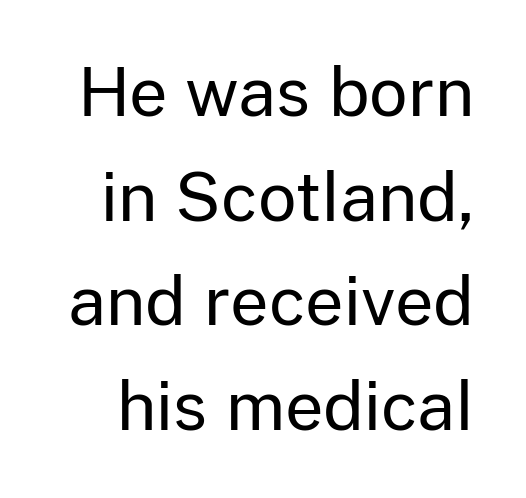
Q: Is the text bold? A: No.
Q: Is the text italic (slanted)? A: No, it is upright.
Q: Is the typeface a serif or a sans-serif typeface? A: Sans-serif.
Q: Is the text underlined? A: No.
Q: Is the spacing between letters normal or unusually wide? A: Normal.
Q: Is the spacing between lines tight, normal or loose? A: Normal.
Q: Width (condensed, normal, or wide)? A: Normal.
Q: Stroke contrast? A: Low.
Q: x-height? A: Medium.
Q: Monospaced? A: No.
